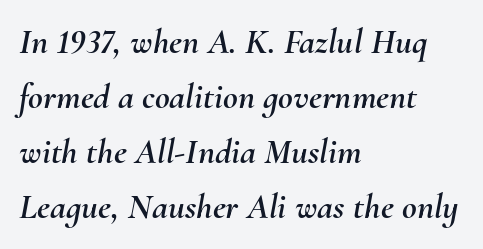
{"italic": "yes", "lean": "right", "slant_degrees": 10, "width": "normal", "stroke_contrast": "medium", "x_height": "small", "monospaced": "no", "underline": "no", "align": "left", "line_spacing": "normal", "line_spacing_ratio": 1.53, "letter_spacing": "normal", "letter_spacing_em": 0.0, "glyph_px": 36}
